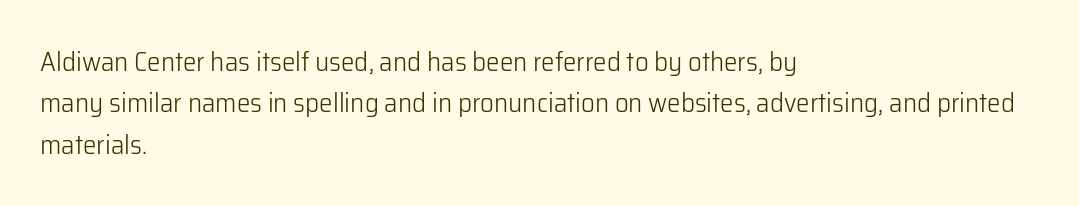
In terms of leading, this rendering sits right in the middle. The lettering stays uniformly vertical, giving the passage a roman look. Decoration check: the copy has no underline. The passage shown is not bold in any degree. How are the letters spaced? Ordinarily, with no added tracking.
